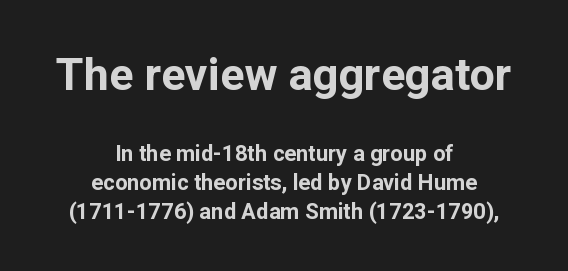
Q: Is the text bold? A: Yes.
Q: Is the text italic (slanted)? A: No, it is upright.
Q: Is the typeface a serif or a sans-serif typeface? A: Sans-serif.
Q: Is the text underlined? A: No.
Q: How is the paragraph aligned? A: Centered.
Q: Is the spacing between letters normal or unusually wide? A: Normal.
Q: Is the spacing between lines tight, normal or loose? A: Normal.
Q: Which block of text is set in a larger size, the first (top) or the second (bottom)? A: The first (top) one.
Q: Width (condensed, normal, or wide)? A: Normal.
Q: Stroke contrast? A: Low.
Q: x-height? A: Medium.
Q: Monospaced? A: No.
